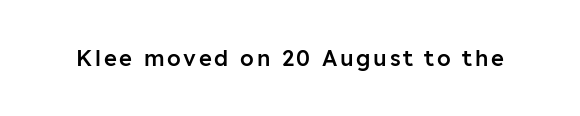
Q: Is the text bold? A: Semi-bold.
Q: Is the text italic (slanted)? A: No, it is upright.
Q: Is the text underlined? A: No.
